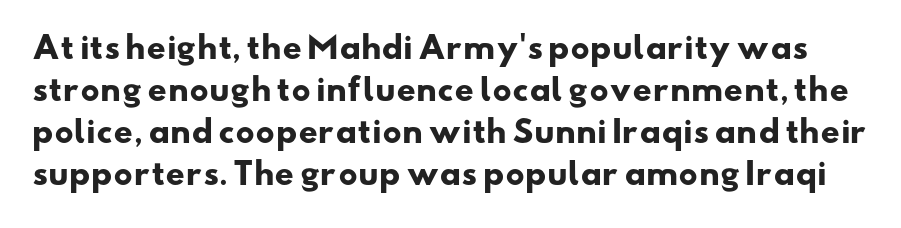
Q: Is the text bold? A: Yes.
Q: Is the typeface a serif or a sans-serif typeface? A: Sans-serif.
Q: Is the text underlined? A: No.
Q: Is the spacing between letters normal or unusually wide? A: Normal.
Q: Is the spacing between lines tight, normal or loose? A: Normal.
Q: Width (condensed, normal, or wide)? A: Wide.
Q: Stroke contrast? A: Low.
Q: x-height? A: Small.
Q: Monospaced? A: No.
